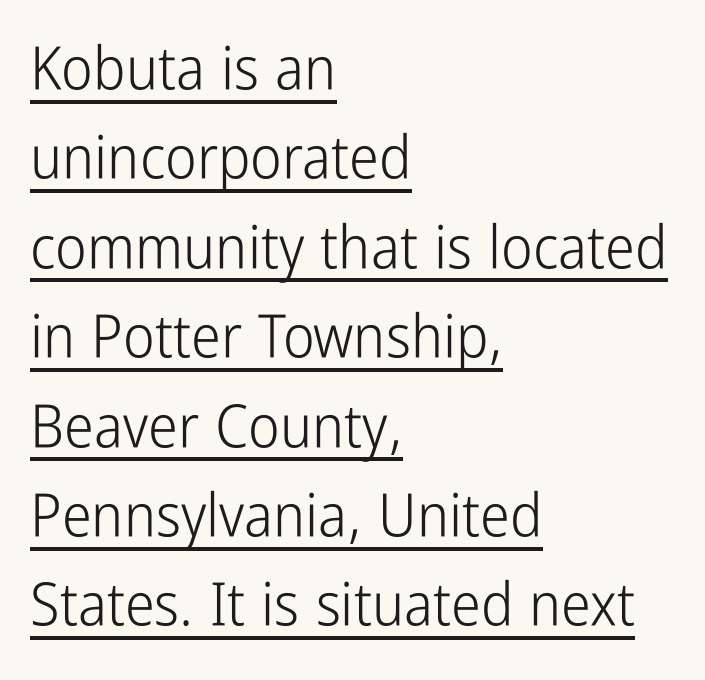
The image shows 60 px light, condensed sans-serif type, upright; set left-aligned, normal line spacing (1.49x), normal letter spacing, underlined; low stroke contrast and a medium x-height.
